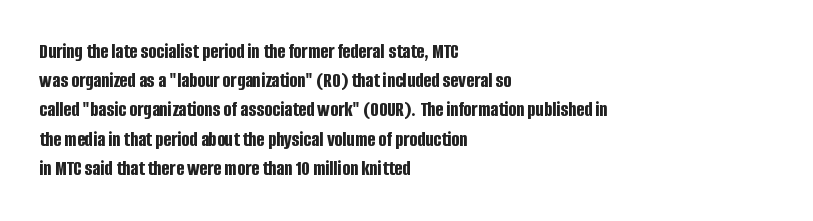
When letters stand straight like this, we call the style roman or upright. Line starts are locked; line ends wander. Quick note: underline off. Words appear dense and cohesive because spacing is normal. A normal amount of white space separates one row of letters from the next.
